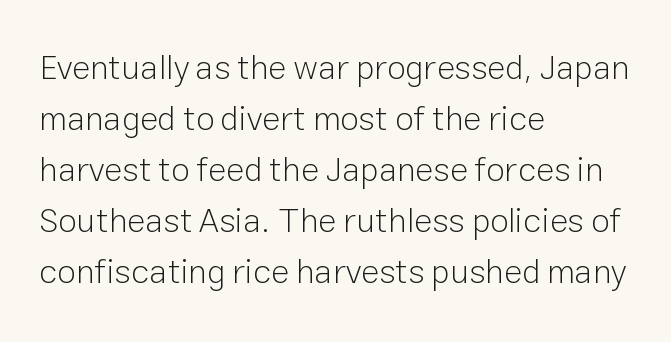
Nobody drew a line under any word here. Is this a fixed-width face? No — the glyphs have proportional, varying widths. Baseline-to-baseline distance is the conventional proportion of letter height. Compared with typical body copy, the letter spacing here is the same. The lettering stays uniformly vertical, giving the passage a roman look.
